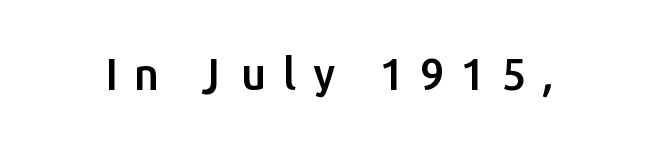
The image shows 43 px sans-serif type, upright; set unusually wide letter spacing (+0.38 em), not underlined; low stroke contrast and a medium x-height.
